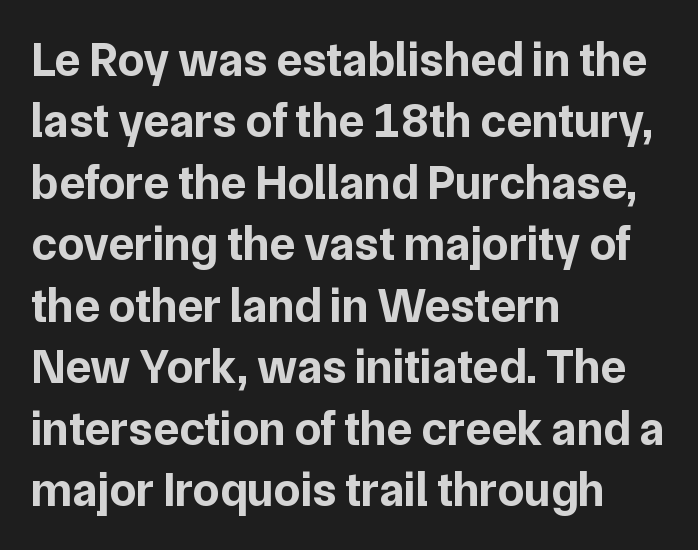
{"serif": "no", "italic": "no", "bold": "yes", "weight": "bold", "width": "normal", "stroke_contrast": "low", "x_height": "medium", "monospaced": "no", "underline": "no", "align": "left", "line_spacing": "normal", "line_spacing_ratio": 1.28, "letter_spacing": "normal", "letter_spacing_em": 0.0, "glyph_px": 48}
